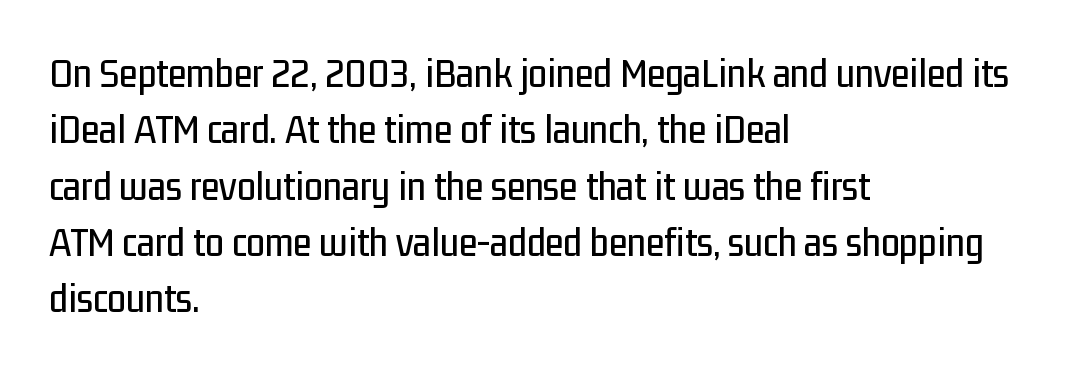
Q: Is the text italic (slanted)? A: No, it is upright.
Q: Is the typeface a serif or a sans-serif typeface? A: Sans-serif.
Q: Is the text underlined? A: No.
Q: How is the paragraph aligned? A: Left-aligned.
Q: Is the spacing between letters normal or unusually wide? A: Normal.
Q: Is the spacing between lines tight, normal or loose? A: Normal.
Q: Width (condensed, normal, or wide)? A: Condensed.
Q: Stroke contrast? A: Low.
Q: x-height? A: Medium.
Q: Monospaced? A: No.
